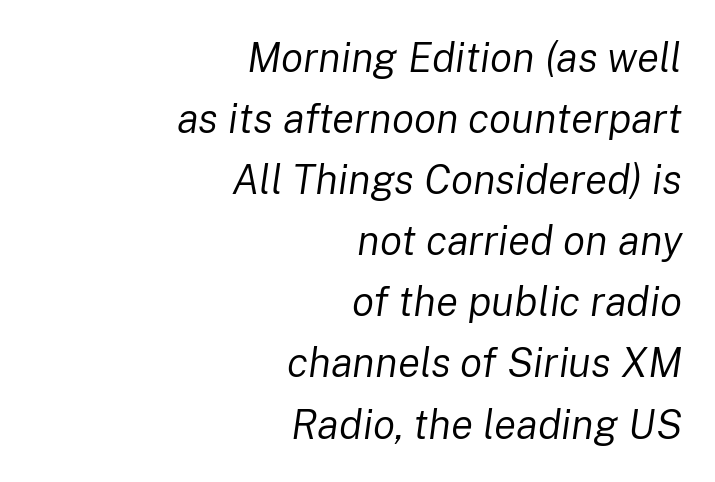
The string is rendered with underlining switched off. The font is comparable to plain body text, perhaps lighter. These lines are rendered in a variable-pitch font. The block of text has a typical density, with ordinary space between rows. Horizontal alignment here is rightward, an uncommon choice for prose.
